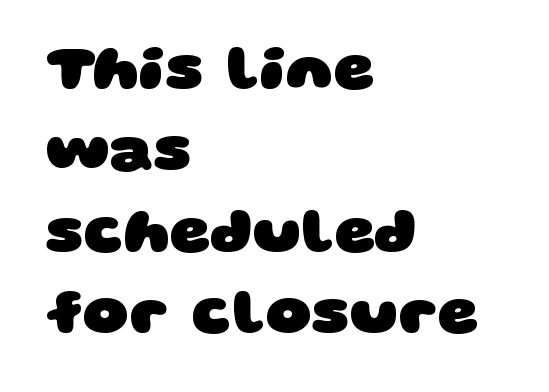
Its strokes are broad and dark, the hallmark of bold type. Is this a fixed-width face? No — the glyphs have proportional, varying widths. Casual observation: everything's shoved over to the left. These lines are composed in type without serifs. The baseline area is clear.
